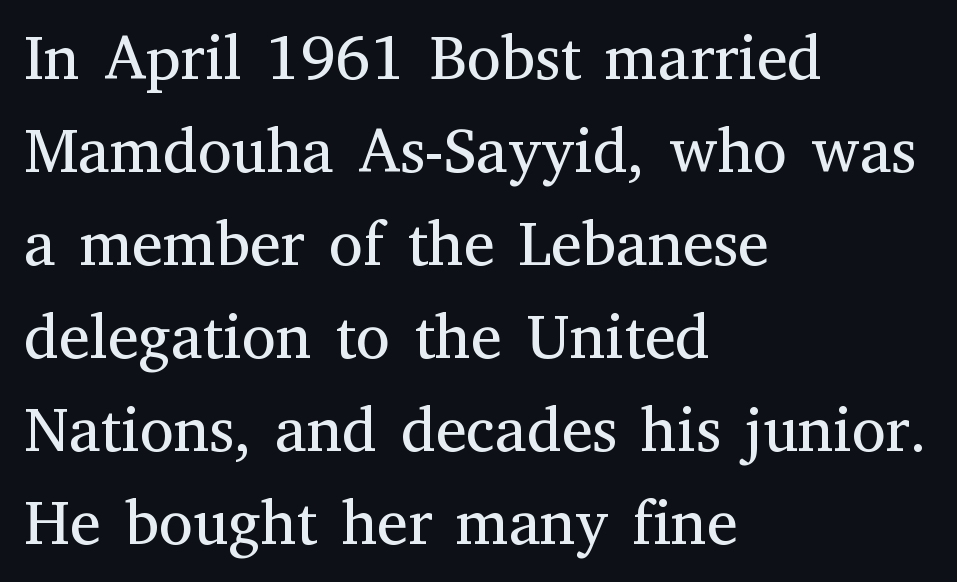
The image shows 62 px regular-weight serif type, upright; set left-aligned, normal line spacing (1.5x), normal letter spacing, not underlined; medium stroke contrast and a medium x-height.
